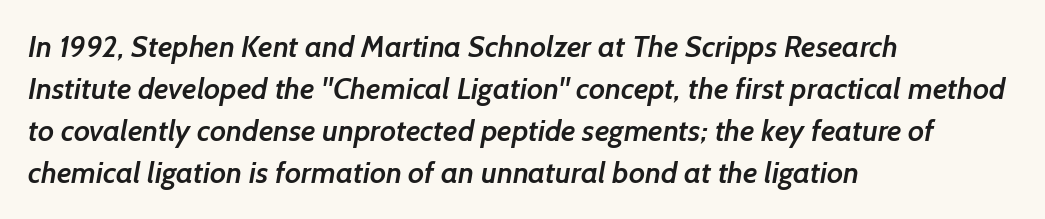
Q: Is the text bold? A: Semi-bold.
Q: Is the typeface a serif or a sans-serif typeface? A: Sans-serif.
Q: Is the text underlined? A: No.
Q: How is the paragraph aligned? A: Left-aligned.
Q: Is the spacing between letters normal or unusually wide? A: Normal.
Q: Is the spacing between lines tight, normal or loose? A: Normal.
Q: Width (condensed, normal, or wide)? A: Normal.
Q: Stroke contrast? A: Low.
Q: x-height? A: Medium.
Q: Monospaced? A: No.
